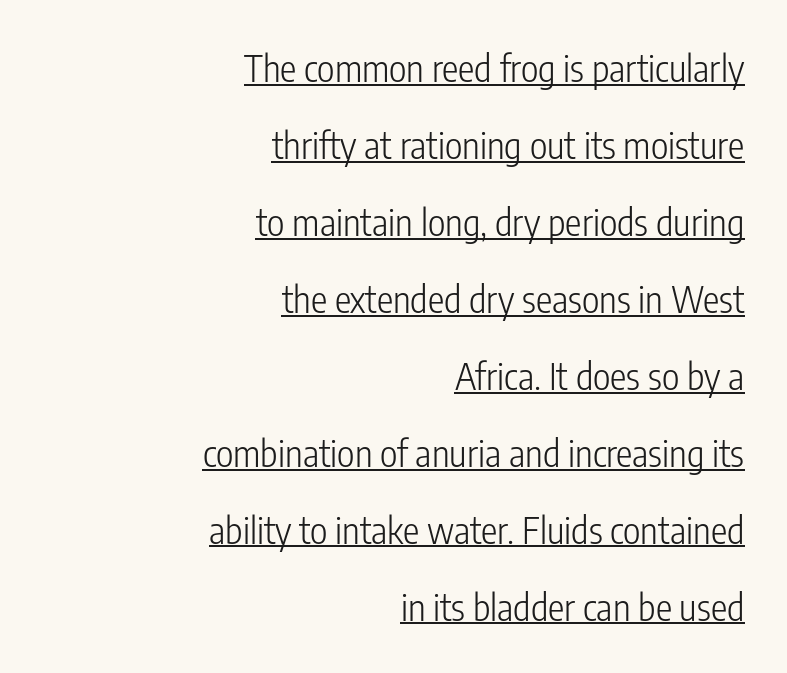
Q: Is the text bold? A: No.
Q: Is the text italic (slanted)? A: No, it is upright.
Q: Is the typeface a serif or a sans-serif typeface? A: Sans-serif.
Q: Is the text underlined? A: Yes.
Q: How is the paragraph aligned? A: Right-aligned.
Q: Is the spacing between letters normal or unusually wide? A: Normal.
Q: Is the spacing between lines tight, normal or loose? A: Loose.
Q: Width (condensed, normal, or wide)? A: Condensed.
Q: Stroke contrast? A: Low.
Q: x-height? A: Medium.
Q: Monospaced? A: No.
